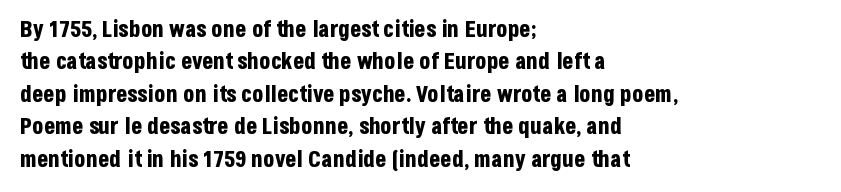
Q: Is the text bold? A: Yes.
Q: Is the text italic (slanted)? A: No, it is upright.
Q: Is the text underlined? A: No.
Q: How is the paragraph aligned? A: Left-aligned.
Q: Is the spacing between letters normal or unusually wide? A: Normal.
Q: Is the spacing between lines tight, normal or loose? A: Normal.
